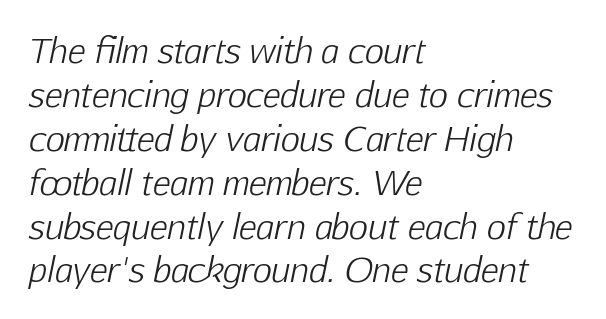
The image shows 33 px light type, italic (leaning right); set left-aligned, normal line spacing (1.33x), normal letter spacing, not underlined; low stroke contrast and a medium x-height.
